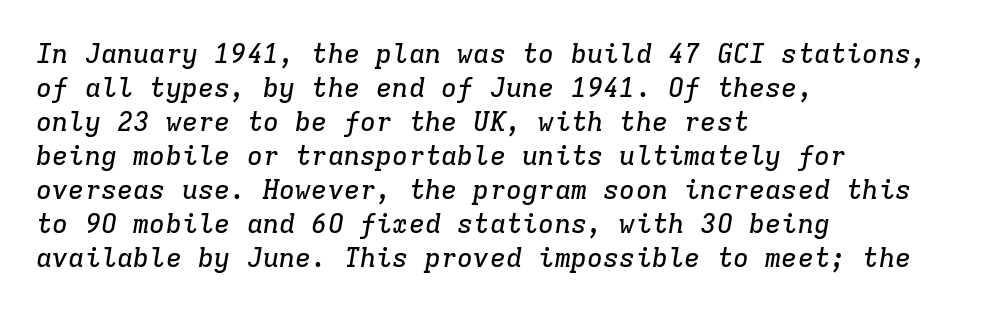
{"italic": "yes", "lean": "right", "slant_degrees": 9, "underline": "no", "align": "left", "line_spacing": "normal", "line_spacing_ratio": 1.26, "letter_spacing": "normal", "letter_spacing_em": 0.0, "glyph_px": 27}
